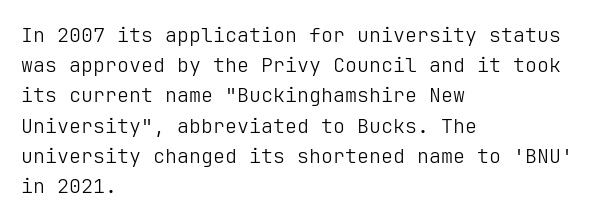
What stands out about the letter spacing? Nothing — it is the standard amount. The axis of the letterforms is exactly vertical. Check the space under the baseline: it is left empty. Evenly set lines give the paragraph a standard silhouette.
